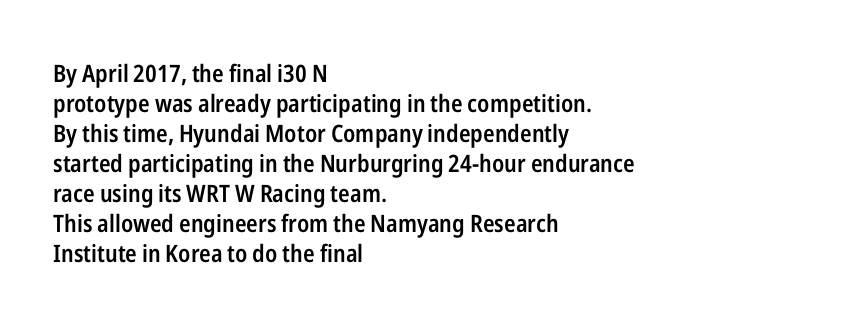
Unmarked baselines from the first word to the last. The leading is moderate, giving the passage an even texture. A bit beefed up — I'd call it semibold rather than bold. Horizontal alignment here is leftward, the default for most running prose. Style check: upright. Honestly, the letter spacing is just normal — you wouldn't notice it.
